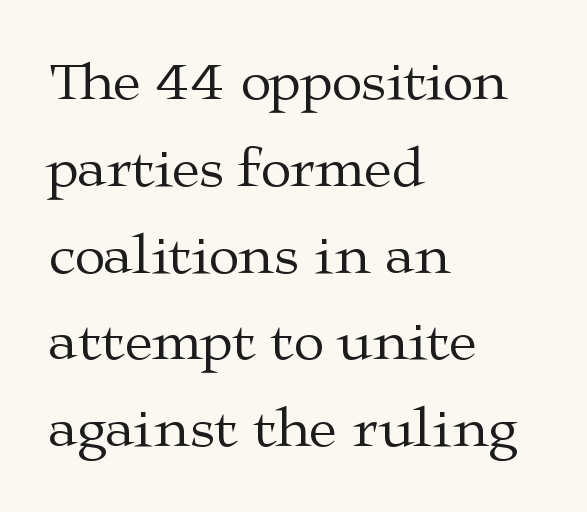
Q: Is the text bold? A: No.
Q: Is the text italic (slanted)? A: No, it is upright.
Q: Is the typeface a serif or a sans-serif typeface? A: Serif.
Q: Is the text underlined? A: No.
Q: How is the paragraph aligned? A: Left-aligned.
Q: Is the spacing between letters normal or unusually wide? A: Normal.
Q: Is the spacing between lines tight, normal or loose? A: Normal.
Q: Width (condensed, normal, or wide)? A: Wide.
Q: Stroke contrast? A: Medium.
Q: x-height? A: Medium.
Q: Monospaced? A: No.
